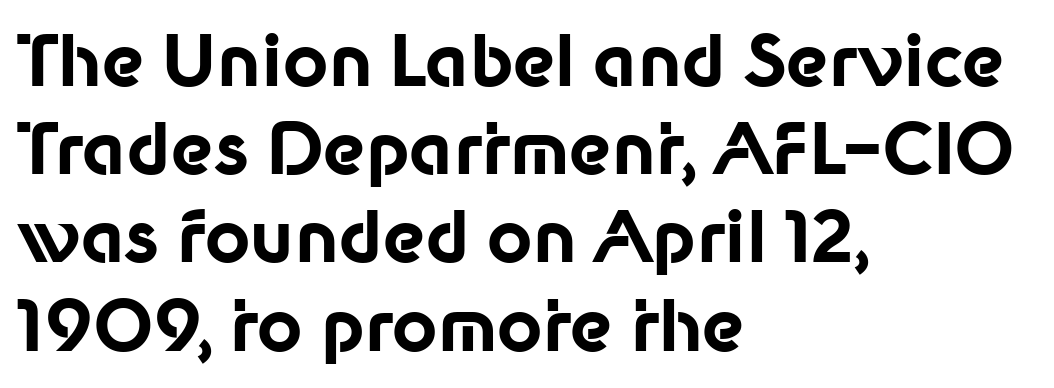
Q: Is the text bold? A: Yes.
Q: Is the text italic (slanted)? A: No, it is upright.
Q: Is the typeface a serif or a sans-serif typeface? A: Sans-serif.
Q: Is the text underlined? A: No.
Q: How is the paragraph aligned? A: Left-aligned.
Q: Is the spacing between letters normal or unusually wide? A: Normal.
Q: Is the spacing between lines tight, normal or loose? A: Normal.
Q: Width (condensed, normal, or wide)? A: Normal.
Q: Stroke contrast? A: Low.
Q: x-height? A: Medium.
Q: Monospaced? A: No.
